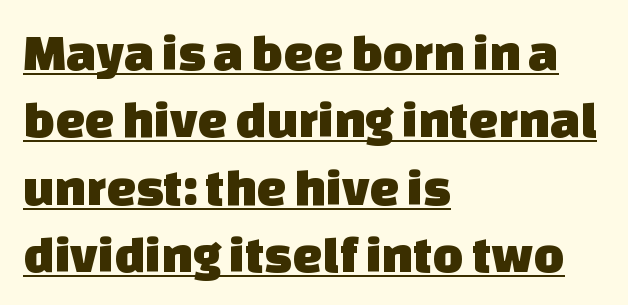
Q: Is the typeface a serif or a sans-serif typeface? A: Sans-serif.
Q: Is the text underlined? A: Yes.
Q: How is the paragraph aligned? A: Left-aligned.
Q: Is the spacing between letters normal or unusually wide? A: Normal.
Q: Is the spacing between lines tight, normal or loose? A: Normal.
Q: Width (condensed, normal, or wide)? A: Normal.
Q: Stroke contrast? A: Low.
Q: x-height? A: Large.
Q: Monospaced? A: No.
